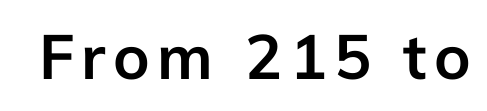
The rendering uses natural spacing where letterforms have individual widths. Rule under the text: the space is simply empty. This sample uses an upright cut, with every glyph sitting square on the baseline. Set as a true bold cut, around the 700 mark. Font category for this specimen: sans-serif.
